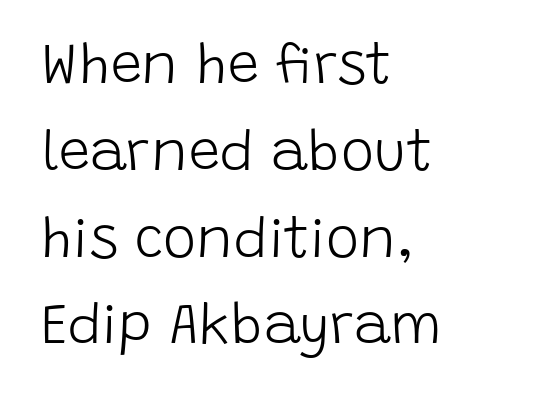
Q: Is the text bold? A: No.
Q: Is the text italic (slanted)? A: No, it is upright.
Q: Is the typeface a serif or a sans-serif typeface? A: Sans-serif.
Q: Is the text underlined? A: No.
Q: How is the paragraph aligned? A: Left-aligned.
Q: Is the spacing between letters normal or unusually wide? A: Normal.
Q: Is the spacing between lines tight, normal or loose? A: Normal.
Q: Width (condensed, normal, or wide)? A: Normal.
Q: Stroke contrast? A: Low.
Q: x-height? A: Large.
Q: Monospaced? A: No.
